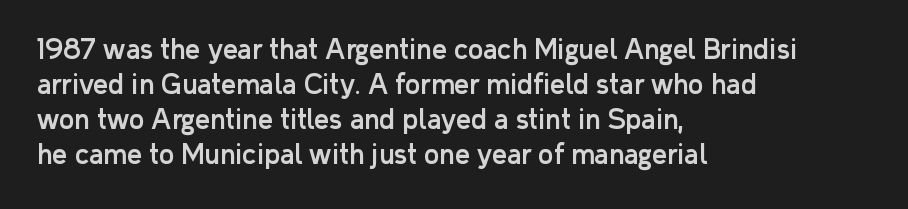
Q: Is the text italic (slanted)? A: No, it is upright.
Q: Is the text underlined? A: No.
Q: How is the paragraph aligned? A: Left-aligned.
Q: Is the spacing between letters normal or unusually wide? A: Normal.
Q: Is the spacing between lines tight, normal or loose? A: Normal.
